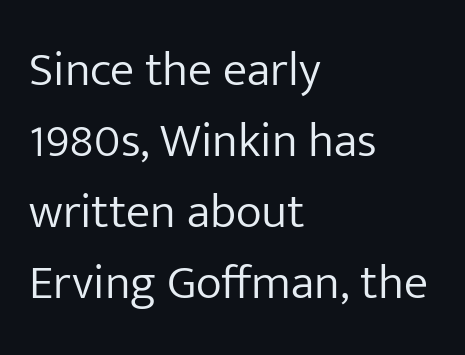
Nobody touched the tracking dial on this one. A clean baseline with only descenders dipping below it. A light-to-regular cut is what we see here. The specimen reads as upright at a glance. Think of a printed novel: that variable character pitch is what you see here.
